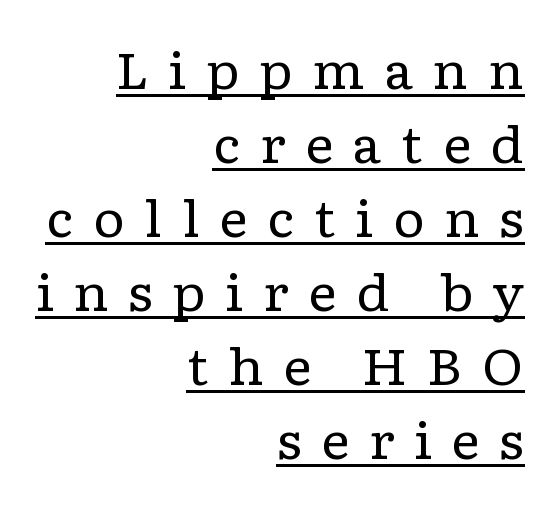
The image shows 50 px regular-weight, wide serif type, upright; set right-aligned, normal line spacing (1.48x), unusually wide letter spacing (+0.38 em), underlined; low stroke contrast and a medium x-height.
